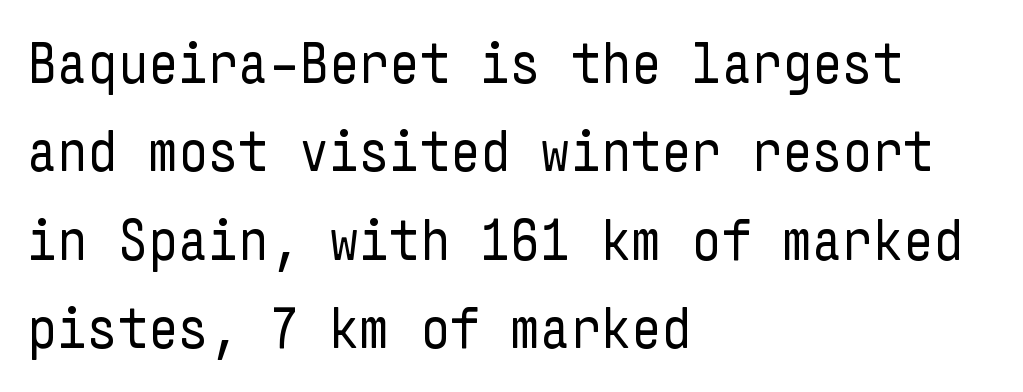
Normally led — the rows are evenly, conventionally spaced. Italic: no, the glyphs are upright roman. Font category for this specimen: sans-serif. Every row of glyphs begins at an identical x-position on the left. The typesetting does not lean heavy: it is not bold. Students, note that the glyphs here touch the page at normal intervals.
